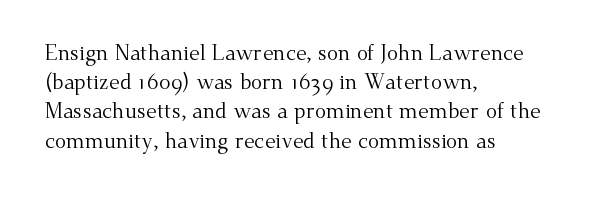
Q: Is the text bold? A: No.
Q: Is the text italic (slanted)? A: No, it is upright.
Q: Is the text underlined? A: No.
Q: How is the paragraph aligned? A: Left-aligned.
Q: Is the spacing between letters normal or unusually wide? A: Normal.
Q: Is the spacing between lines tight, normal or loose? A: Normal.
